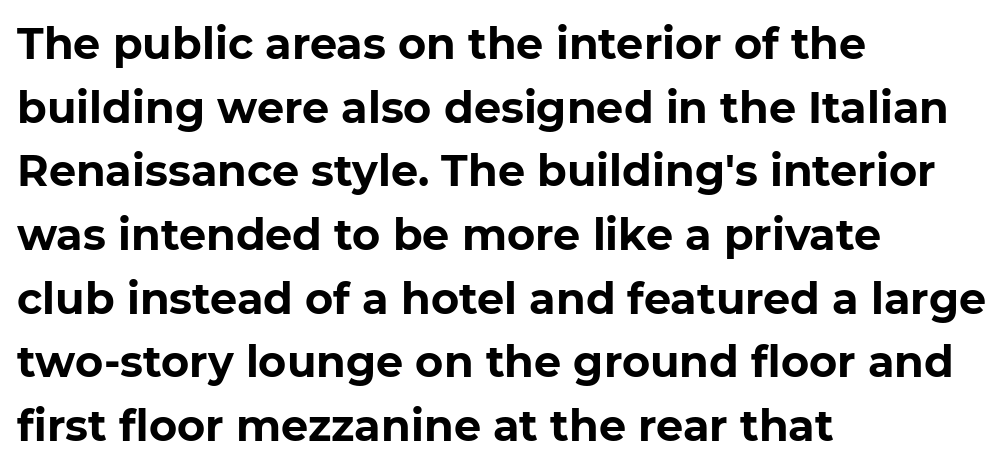
Q: Is the text bold? A: Yes.
Q: Is the text italic (slanted)? A: No, it is upright.
Q: Is the typeface a serif or a sans-serif typeface? A: Sans-serif.
Q: Is the text underlined? A: No.
Q: How is the paragraph aligned? A: Left-aligned.
Q: Is the spacing between letters normal or unusually wide? A: Normal.
Q: Is the spacing between lines tight, normal or loose? A: Normal.
Q: Width (condensed, normal, or wide)? A: Normal.
Q: Stroke contrast? A: Low.
Q: x-height? A: Medium.
Q: Monospaced? A: No.
